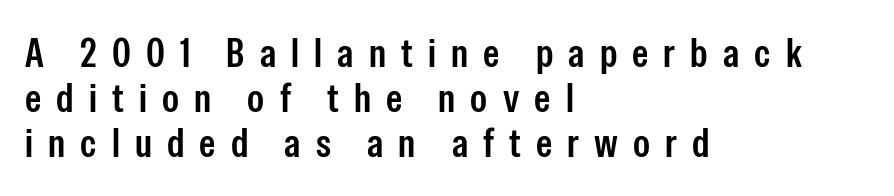
{"serif": "no", "italic": "no", "width": "condensed", "stroke_contrast": "low", "x_height": "medium", "monospaced": "no", "underline": "no", "align": "left", "line_spacing": "tight", "line_spacing_ratio": 1.1, "letter_spacing": "wide", "letter_spacing_em": 0.37, "glyph_px": 41}
